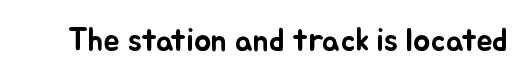
The image shows 32 px text type, upright; set normal letter spacing, not underlined; low stroke contrast and a small x-height.
